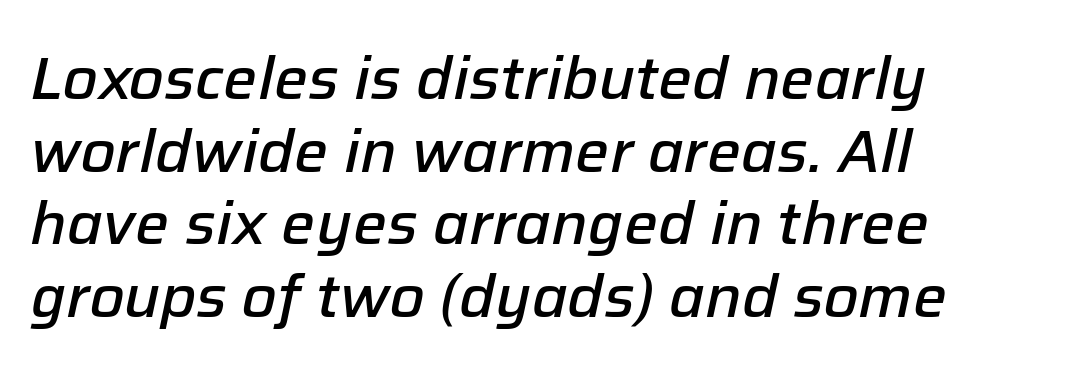
In terms of letterspacing, this is plain default setting. Words float on clear page, feet unadorned. Slanted lettering throughout. Looks like regular typesetting: each glyph gets only the width it needs. Stems and bowls a touch heavier than normal — semibold.
